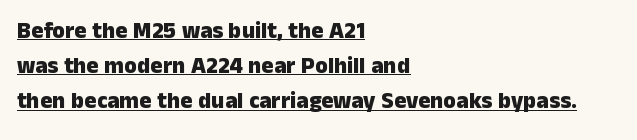
{"italic": "no", "bold": "yes", "underline": "yes", "align": "left", "line_spacing": "normal", "line_spacing_ratio": 1.53, "letter_spacing": "normal", "letter_spacing_em": 0.0, "glyph_px": 23}
